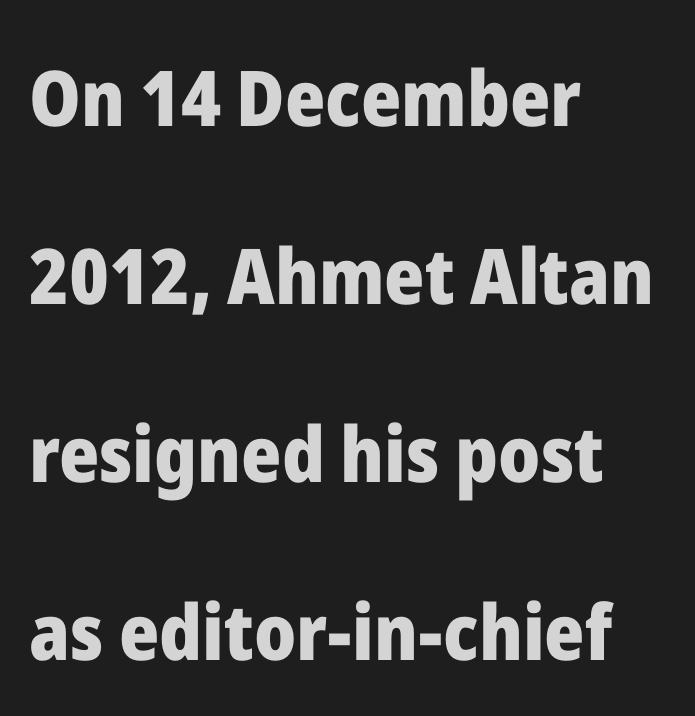
Q: Is the text bold? A: Yes.
Q: Is the text italic (slanted)? A: No, it is upright.
Q: Is the typeface a serif or a sans-serif typeface? A: Sans-serif.
Q: Is the text underlined? A: No.
Q: How is the paragraph aligned? A: Left-aligned.
Q: Is the spacing between letters normal or unusually wide? A: Normal.
Q: Is the spacing between lines tight, normal or loose? A: Loose.
Q: Width (condensed, normal, or wide)? A: Normal.
Q: Stroke contrast? A: Low.
Q: x-height? A: Medium.
Q: Monospaced? A: No.
